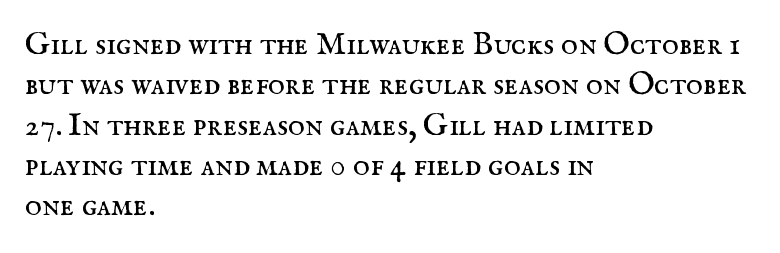
{"serif": "yes", "italic": "no", "bold": "no", "weight": "regular", "width": "normal", "stroke_contrast": "medium", "x_height": "small", "monospaced": "no", "underline": "no", "align": "left", "line_spacing": "normal", "line_spacing_ratio": 1.26, "letter_spacing": "normal", "letter_spacing_em": 0.0, "glyph_px": 32}
